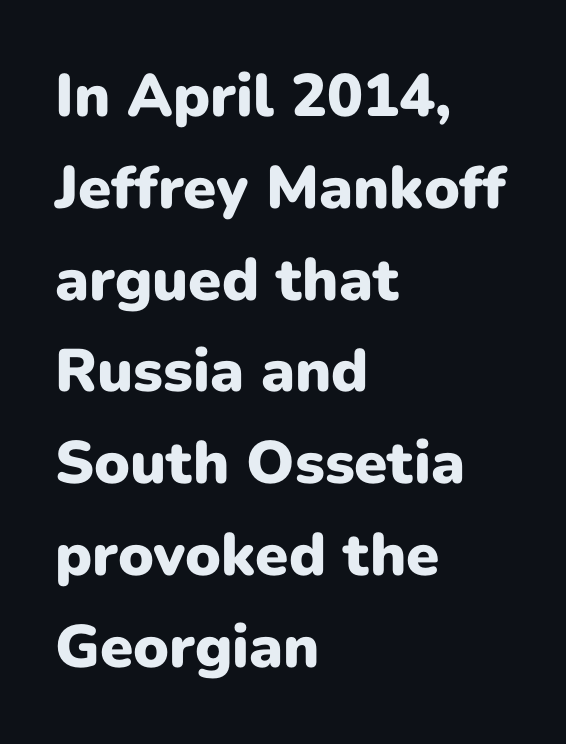
Characters remain perfectly vertical along every line. Think of a printed novel: that variable character pitch is what you see here. Type style note: lacks serifs. Leftover space on each line is placed entirely after the last word.
